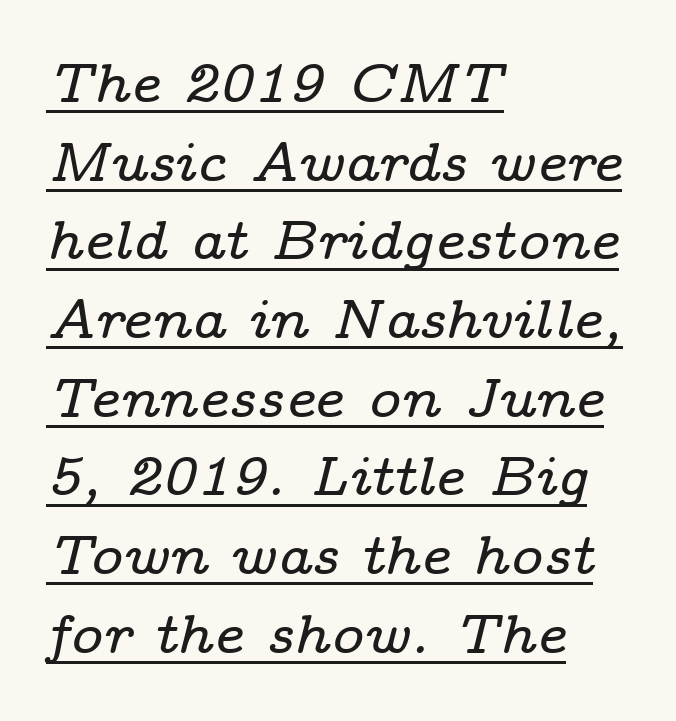
{"serif": "yes", "italic": "yes", "lean": "right", "slant_degrees": 14, "width": "wide", "stroke_contrast": "low", "x_height": "medium", "monospaced": "no", "underline": "yes", "align": "left", "line_spacing": "normal", "line_spacing_ratio": 1.43, "letter_spacing": "normal", "letter_spacing_em": 0.0, "glyph_px": 55}
